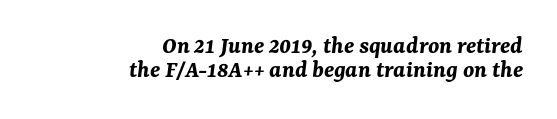
Q: Is the text bold? A: Yes.
Q: Is the text italic (slanted)? A: Yes, it leans right by about 7 degrees.
Q: Is the text underlined? A: No.
Q: How is the paragraph aligned? A: Right-aligned.
Q: Is the spacing between letters normal or unusually wide? A: Normal.
Q: Is the spacing between lines tight, normal or loose? A: Tight.
